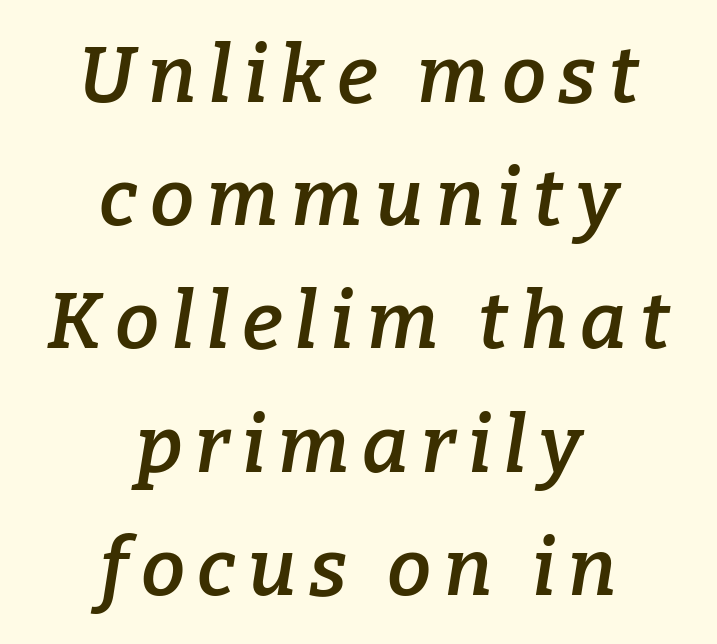
{"serif": "yes", "italic": "yes", "lean": "right", "slant_degrees": 9, "bold": "semi", "weight": "semibold", "width": "normal", "stroke_contrast": "low", "x_height": "medium", "monospaced": "no", "underline": "no", "align": "center", "line_spacing": "normal", "line_spacing_ratio": 1.56, "glyph_px": 79}
